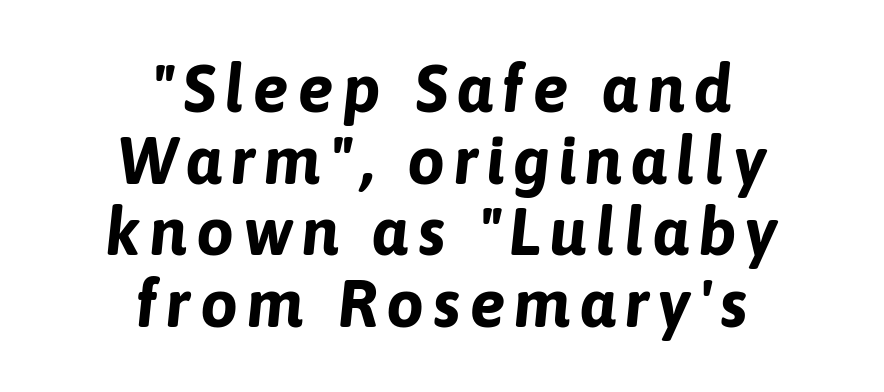
The image shows 67 px bold type, italic (leaning right); set centered, tight line spacing (1.07x), not underlined; low stroke contrast and a medium x-height.
